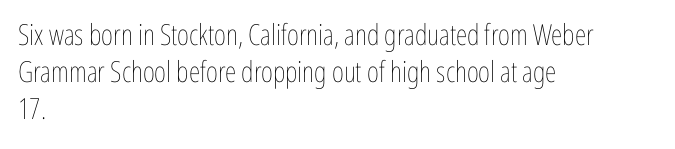
Tracking here is standard; glyphs follow each other at the usual distance. Type without underlining. Is this a fixed-width face? No — the glyphs have proportional, varying widths. Tall strokes in this sample are plumb rather than angled.
